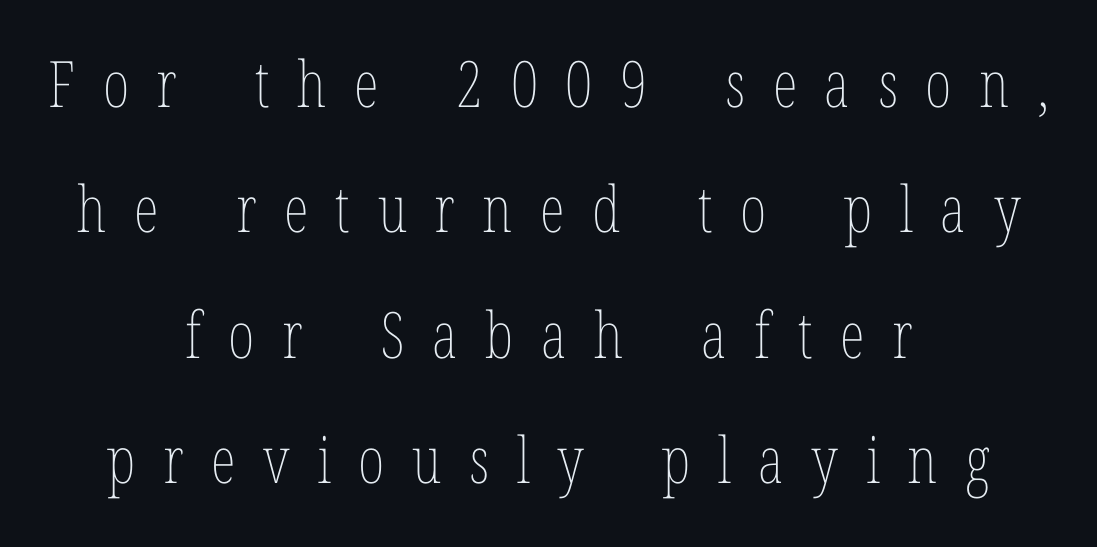
Q: Is the text bold? A: No.
Q: Is the text italic (slanted)? A: No, it is upright.
Q: Is the text underlined? A: No.
Q: How is the paragraph aligned? A: Centered.
Q: Is the spacing between letters normal or unusually wide? A: Unusually wide.
Q: Is the spacing between lines tight, normal or loose? A: Loose.
Q: Width (condensed, normal, or wide)? A: Condensed.
Q: Stroke contrast? A: Low.
Q: x-height? A: Medium.
Q: Monospaced? A: No.
